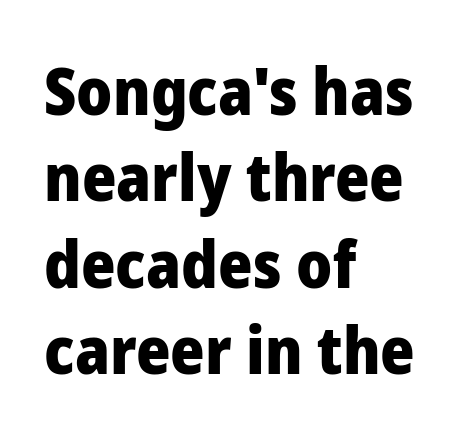
The image shows 66 px heavy sans-serif type, upright; set left-aligned, normal line spacing (1.31x), normal letter spacing, not underlined; low stroke contrast and a medium x-height.
